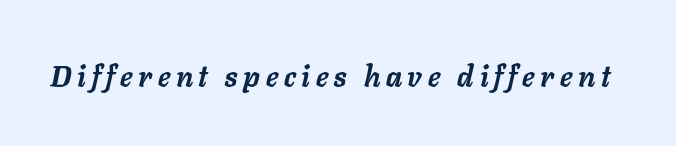
Characters follow at a spacing far wider than the type designer built in. Slanted lettering throughout. The foot of each line stays bare and open. Note the varied advance widths — an 'i' is clearly narrower than an 'm'.
